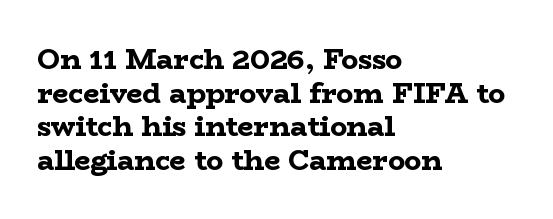
Q: Is the text bold? A: Yes.
Q: Is the text italic (slanted)? A: No, it is upright.
Q: Is the typeface a serif or a sans-serif typeface? A: Serif.
Q: Is the text underlined? A: No.
Q: How is the paragraph aligned? A: Left-aligned.
Q: Is the spacing between letters normal or unusually wide? A: Normal.
Q: Width (condensed, normal, or wide)? A: Wide.
Q: Stroke contrast? A: Low.
Q: x-height? A: Medium.
Q: Monospaced? A: No.
